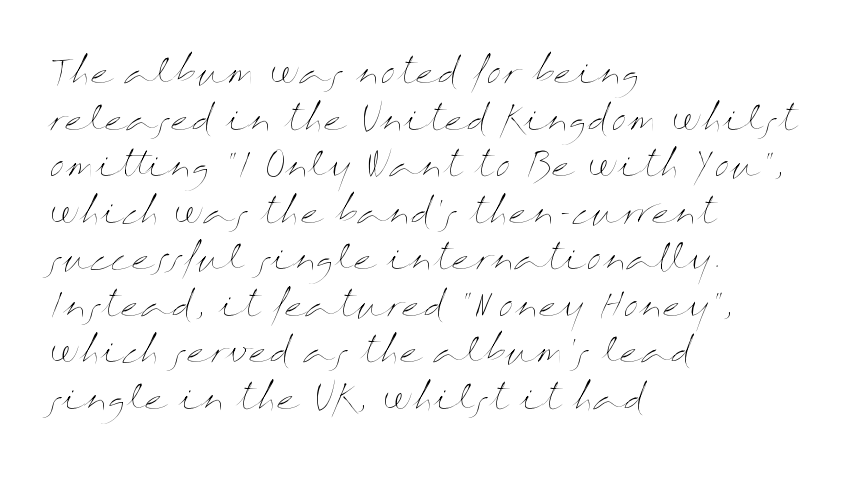
The image shows 34 px thin, wide type; set left-aligned, normal line spacing (1.37x), normal letter spacing, not underlined; medium stroke contrast and a medium x-height.
